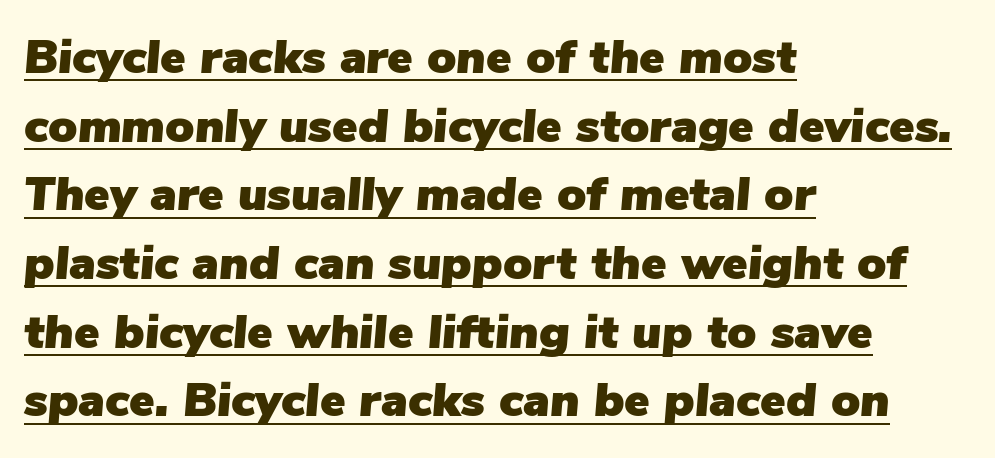
Tracking value appears to be zero — textbook default spacing. The lettering tilts uniformly, giving the passage an italic look. Typeset ragged right — the left edge is the straight one. Regarding leading, the lines here are spaced in the standard way. The specimen includes a rule beneath the text block's lines. The passage shown is typed in a proportional face where columns would drift.
